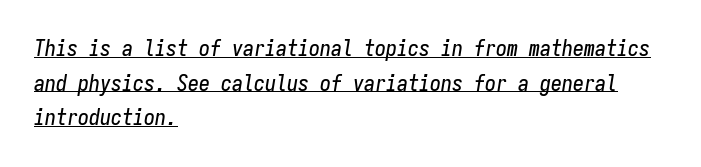
The image shows 22 px text type, italic (leaning right); set left-aligned, normal line spacing (1.57x), normal letter spacing, underlined.
